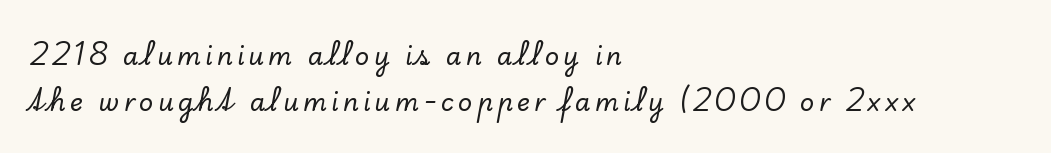
The image shows 25 px text type; set left-aligned, line spacing 1.84x, not underlined.
